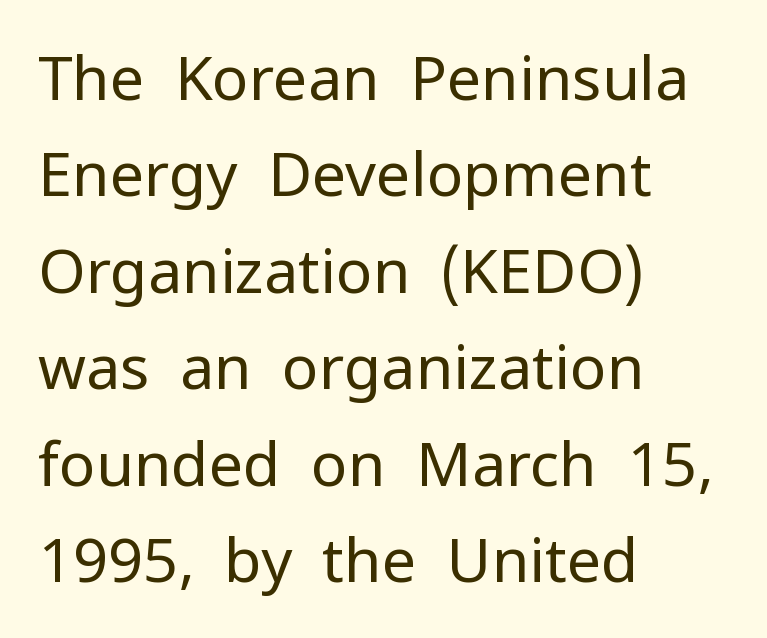
The font's upright variant was chosen for this text. Font category for this specimen: sans-serif. Characters follow at the spacing the type designer built in. Anything drawn beneath the words? Only blank space.
